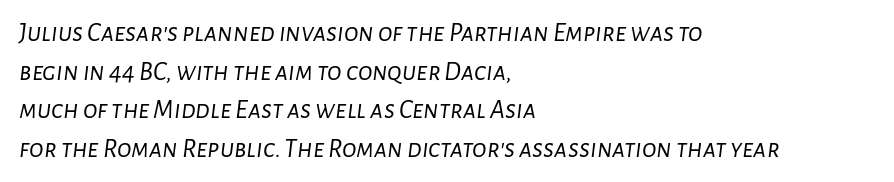
{"italic": "yes", "lean": "right", "slant_degrees": 7, "bold": "no", "underline": "no", "align": "left", "line_spacing": "normal", "line_spacing_ratio": 1.43, "letter_spacing": "normal", "letter_spacing_em": 0.0, "glyph_px": 27}
